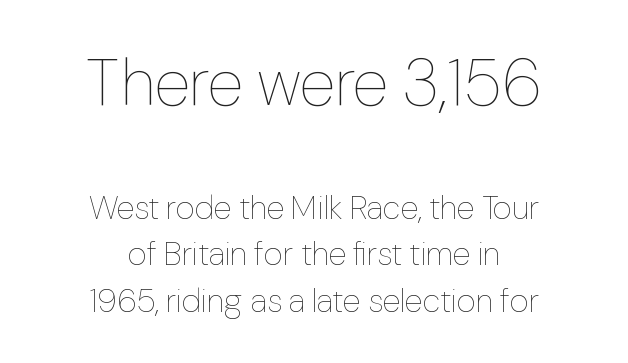
Here the first block reads like a headline and the second like body copy. Underline: absent. Short note: letters normally spaced. The paragraph shown floats in the horizontal middle.
